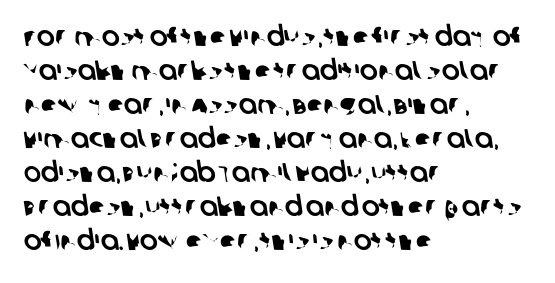
These lines keep a tight, regular rhythm from letter to letter. Notice how descenders clear the ascenders below comfortably — that's standard leading. Clear beneath every line of the passage. Compared with a centered layout, this one pins lines to the left instead.
